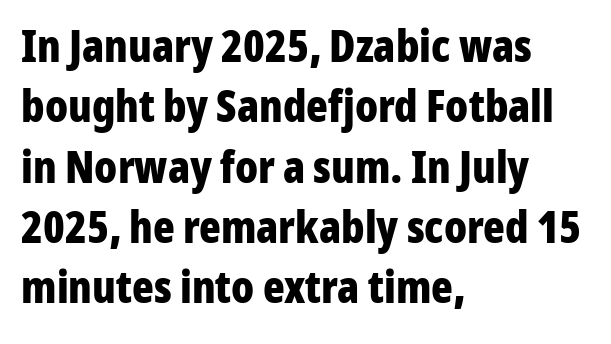
Normally led — the rows are evenly, conventionally spaced. If you drew a line through each stem, it would be perfectly vertical. This is heavy type, rendered in bold. The glyphs are unaccompanied by any horizontal stroke below them.
